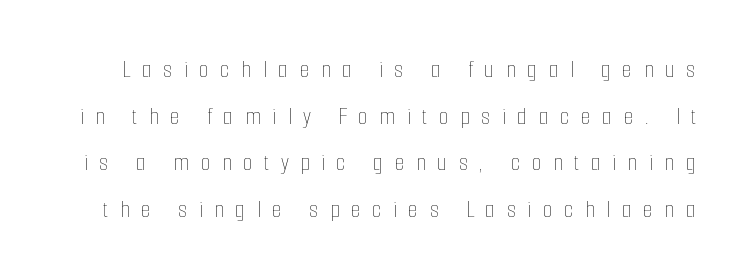
This is the regular roman posture of the typeface. The weight would be labelled regular, book, light, or lighter still. Each word looks stretched out because of the extra space between its letters. Lines of text with bare space underneath.
